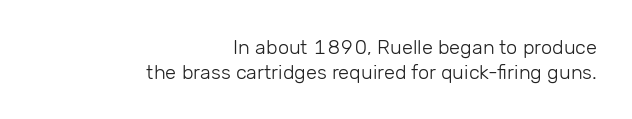
The cut favours lightness, reaching ordinary text weight at its darkest. Only glyphs here, with clear space below each row. A roman cut, with each character standing at attention. In CSS terms this would be text-align: right. The rendering keeps characters at their native spacing.
